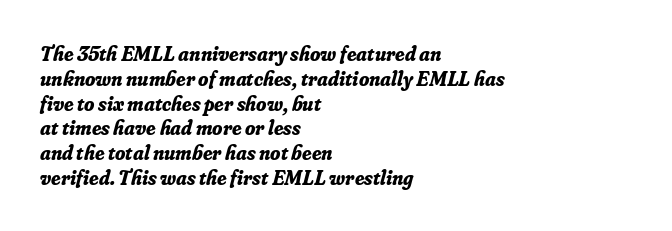
The image shows 21 px bold type, italic (leaning right); set left-aligned, line spacing 1.18x, normal letter spacing, not underlined.
